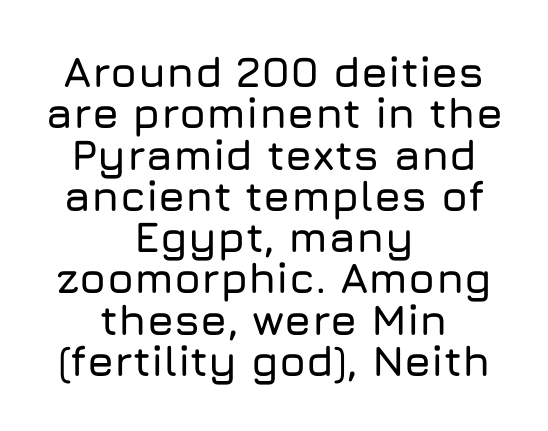
The image shows 43 px sans-serif type, upright; set centered, tight line spacing (0.96x), normal letter spacing, not underlined; low stroke contrast and a medium x-height.
